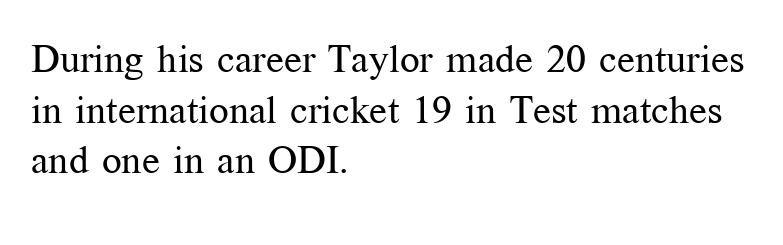
The image shows 39 px regular-weight serif type, upright; set left-aligned, normal line spacing (1.3x), normal letter spacing, not underlined; medium stroke contrast and a medium x-height.
